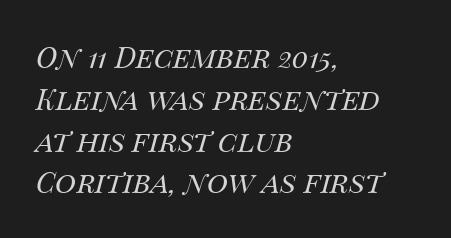
This sample has the flowing, uneven cadence of proportional lettering. Nothing unusual about the tracking: characters are spaced as the font intends. Does the lettering tilt? It does — this is italic. Summary of weight: not heavy and not bold. Vertical spacing — default.
